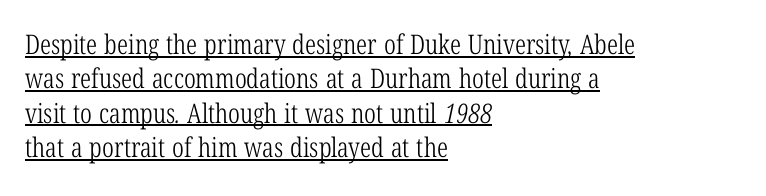
Q: Is the text bold? A: No.
Q: Is the text underlined? A: Yes.
Q: How is the paragraph aligned? A: Left-aligned.
Q: Is the spacing between letters normal or unusually wide? A: Normal.
Q: Is the spacing between lines tight, normal or loose? A: Normal.
